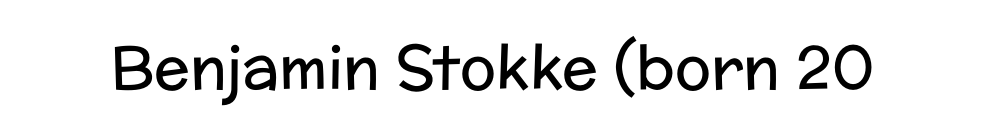
Q: Is the text bold? A: No.
Q: Is the text italic (slanted)? A: No, it is upright.
Q: Is the typeface a serif or a sans-serif typeface? A: Sans-serif.
Q: Is the text underlined? A: No.
Q: Is the spacing between letters normal or unusually wide? A: Normal.
Q: Width (condensed, normal, or wide)? A: Normal.
Q: Stroke contrast? A: Low.
Q: x-height? A: Medium.
Q: Monospaced? A: No.
